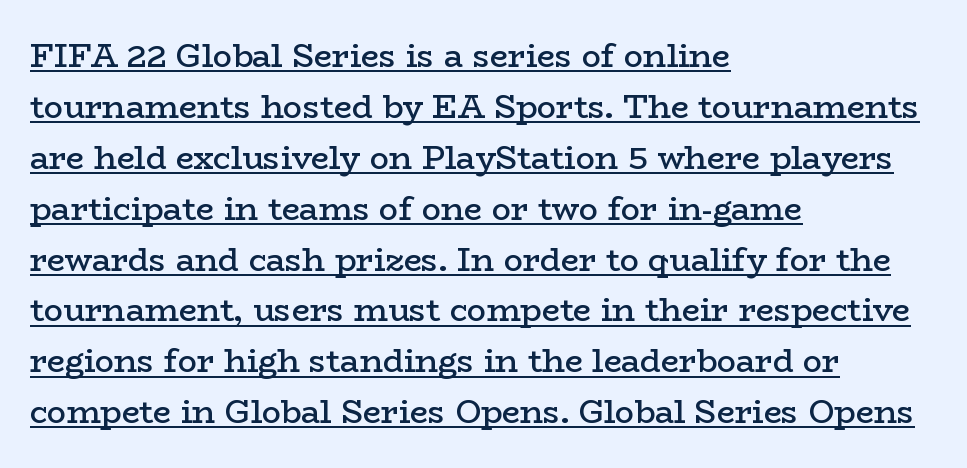
Q: Is the text bold? A: Semi-bold.
Q: Is the text italic (slanted)? A: No, it is upright.
Q: Is the typeface a serif or a sans-serif typeface? A: Serif.
Q: Is the text underlined? A: Yes.
Q: How is the paragraph aligned? A: Left-aligned.
Q: Is the spacing between letters normal or unusually wide? A: Normal.
Q: Is the spacing between lines tight, normal or loose? A: Normal.
Q: Width (condensed, normal, or wide)? A: Wide.
Q: Stroke contrast? A: Low.
Q: x-height? A: Medium.
Q: Monospaced? A: No.
